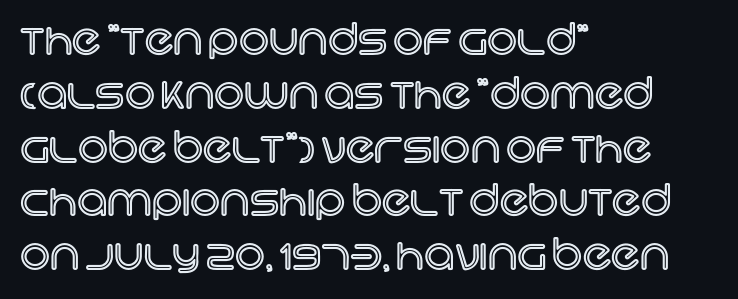
Q: Is the text italic (slanted)? A: No, it is upright.
Q: Is the text underlined? A: No.
Q: How is the paragraph aligned? A: Left-aligned.
Q: Is the spacing between letters normal or unusually wide? A: Normal.
Q: Is the spacing between lines tight, normal or loose? A: Normal.
Q: Width (condensed, normal, or wide)? A: Normal.
Q: x-height? A: Large.
Q: Monospaced? A: No.
